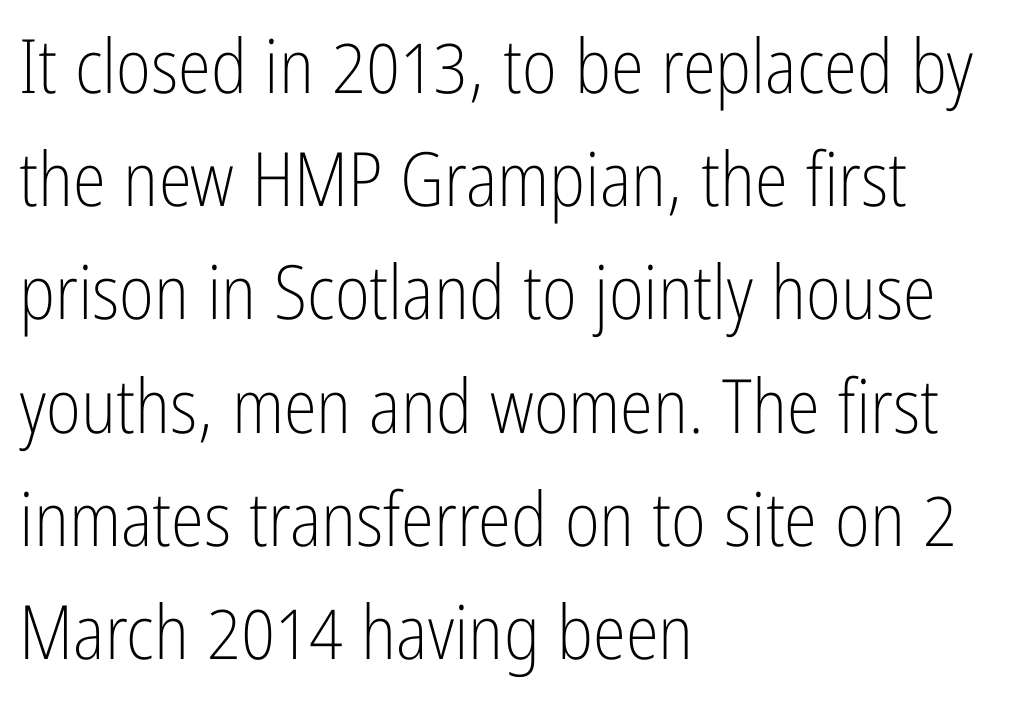
Unlike a traditional serif, this face leaves its strokes unadorned. The lettering stays uniformly vertical, giving the passage a roman look. Horizontal bands of white between lines are of average thickness. The letters look calm and open, with moderate or lighter stems. A classic flush-left, rag-right setting is used for this passage. Students, note that the glyphs here touch the page at normal intervals.
